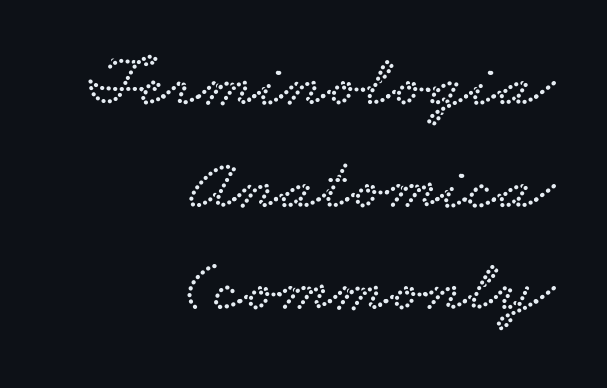
Teacher's note: observe the even right margin — that is flush-right alignment. Look at the tracking — it's just the regular setting, nothing added. Note the varied advance widths — an 'i' is clearly narrower than an 'm'. A bare baseline throughout the passage. If you measured baseline to baseline, you'd find a middling distance.
